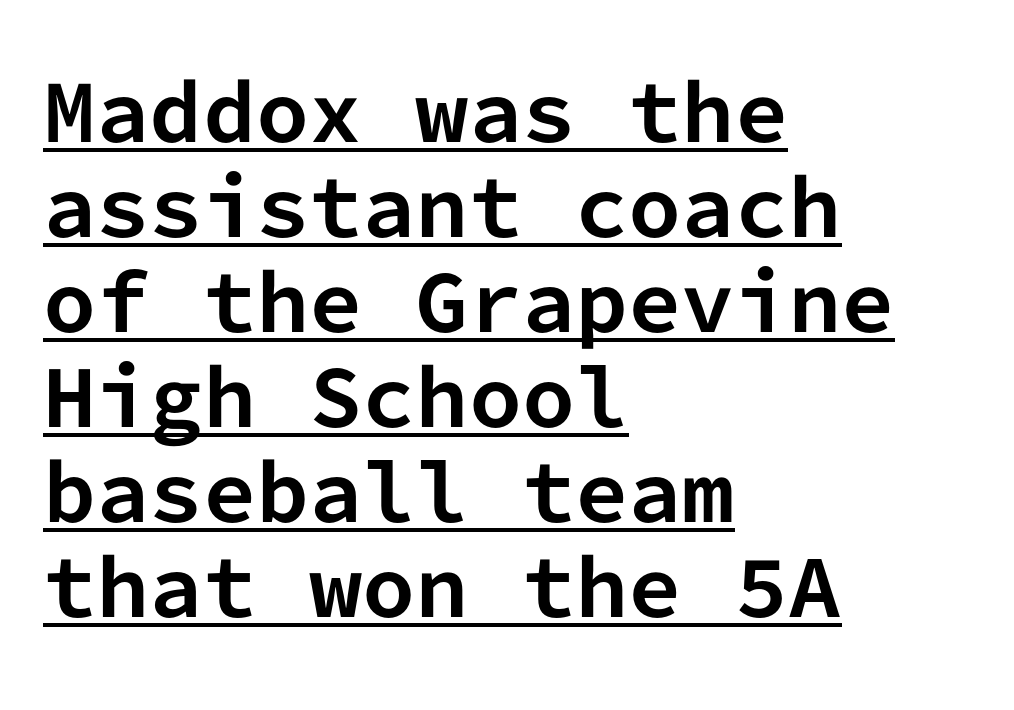
The image shows 76 px bold sans-serif type, upright, monospaced; set left-aligned, normal line spacing (1.25x), normal letter spacing, underlined; low stroke contrast and a medium x-height.
